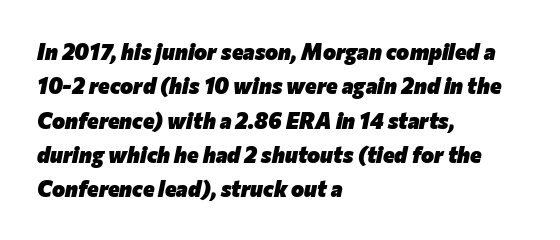
The image shows 22 px bold type, italic (leaning right); set left-aligned, normal line spacing (1.56x), normal letter spacing, not underlined.
